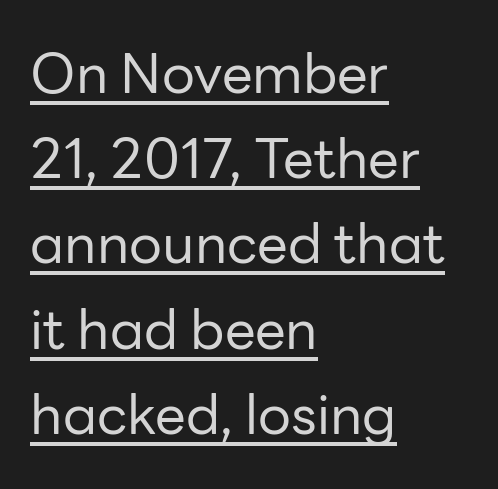
{"serif": "no", "italic": "no", "bold": "no", "weight": "regular", "width": "normal", "stroke_contrast": "low", "x_height": "medium", "monospaced": "no", "underline": "yes", "align": "left", "line_spacing": "normal", "line_spacing_ratio": 1.55, "letter_spacing": "normal", "letter_spacing_em": 0.0, "glyph_px": 55}
